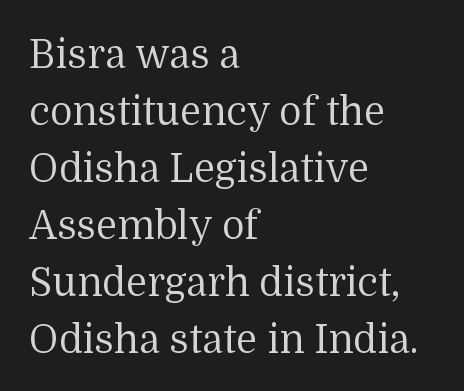
{"serif": "yes", "italic": "no", "bold": "no", "weight": "regular", "width": "normal", "stroke_contrast": "medium", "x_height": "medium", "monospaced": "no", "underline": "no", "align": "left", "line_spacing": "normal", "line_spacing_ratio": 1.46, "letter_spacing": "normal", "letter_spacing_em": 0.0, "glyph_px": 39}
